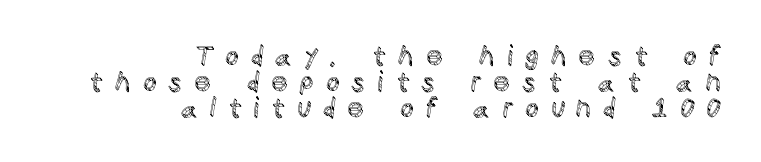
Letters rest on an invisible, unmarked baseline. The rag falls on the left side of this text block. What stands out about the letter spacing? Its width — letters are far apart. Regarding leading, the lines here are crowded together.
